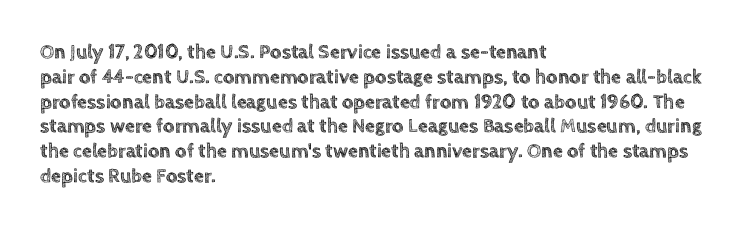
{"italic": "no", "underline": "no", "align": "left", "line_spacing_ratio": 1.24, "letter_spacing": "normal", "letter_spacing_em": 0.0, "glyph_px": 20}
